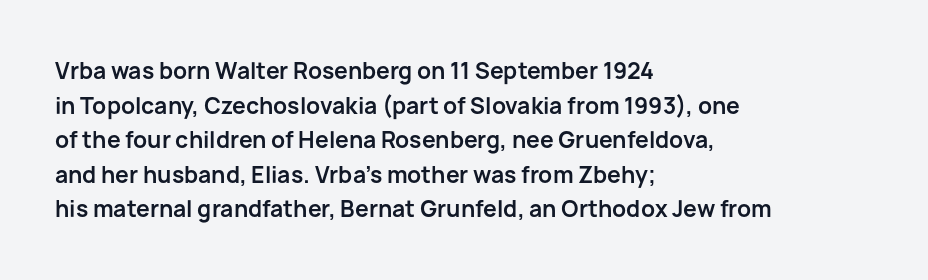
The image shows 22 px bold type, upright; set left-aligned, normal line spacing (1.57x), normal letter spacing, not underlined.
